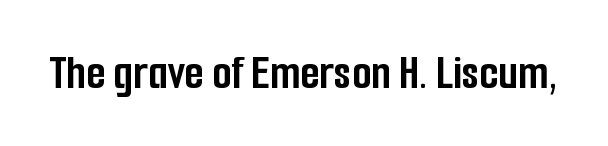
Letter spacing: default. The letters advance in unequal steps, a hallmark of proportional type. The rendering shows plain stroke endings on the letterforms — a sans-serif design. Summary of weight: heavy, a full bold. Nobody drew a line under any word here.
